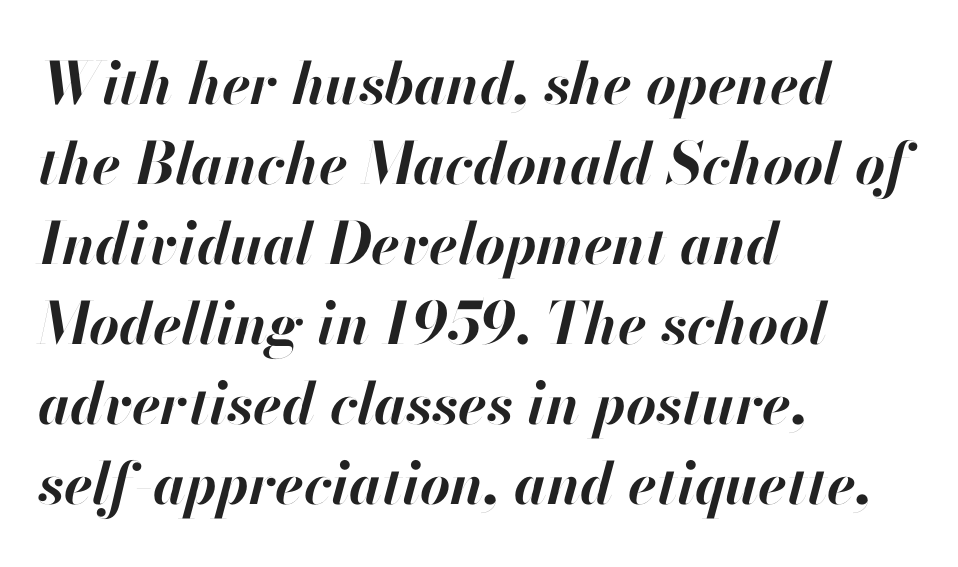
The image shows 58 px bold type, italic (leaning right); set left-aligned, normal line spacing (1.38x), normal letter spacing, not underlined; high stroke contrast and a small x-height.
